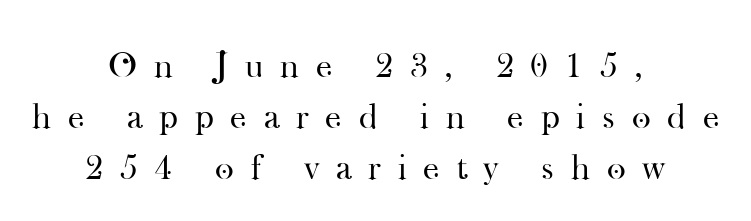
A typesetter would call this proportional, since set widths differ per character. No word sits above an underline. The tracking jumps out immediately: characters are airy and widely separated. This is not heavy type; no bold has been used. Regarding leading, the lines here are spaced in the standard way.
